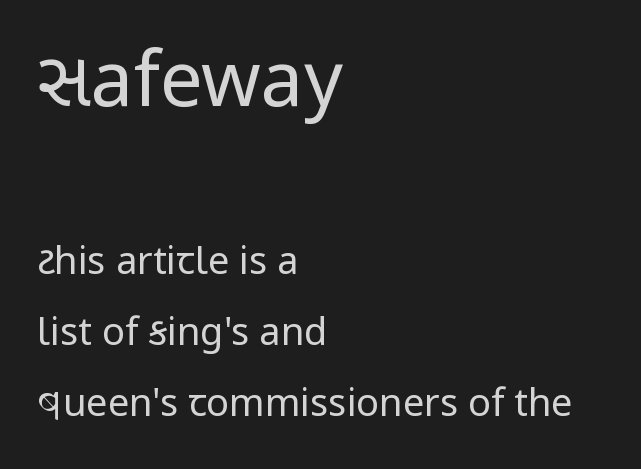
The image shows 76 px regular-weight sans-serif type, upright; set left-aligned, line spacing 1.86x, normal letter spacing, not underlined; the first (top) block is 2.0x larger; low stroke contrast and a medium x-height.
